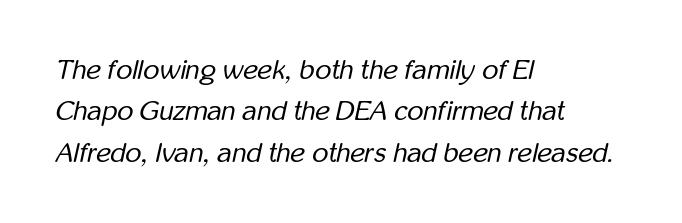
The image shows 28 px regular-weight, condensed type, italic (leaning right); set left-aligned, normal line spacing (1.48x), normal letter spacing, not underlined; low stroke contrast and a medium x-height.
